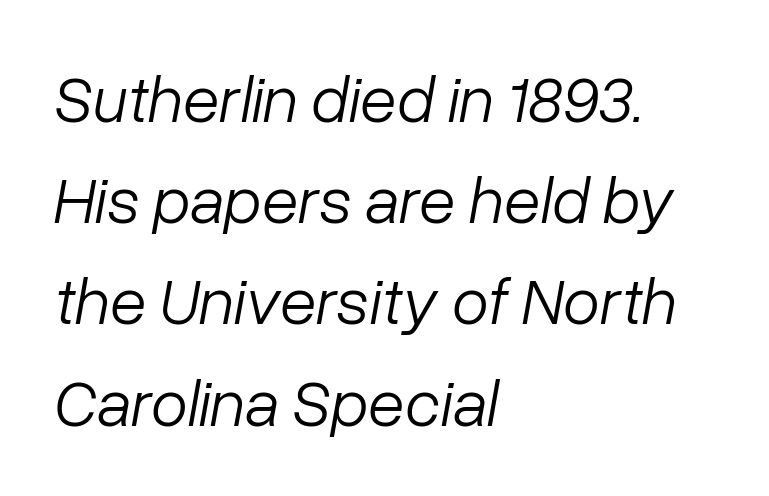
Between one letter and the next there's only the usual sliver of space. In CSS terms this would be text-align: left. Think of a printed novel: that variable character pitch is what you see here. Every character sits at an angle, as italics do.
